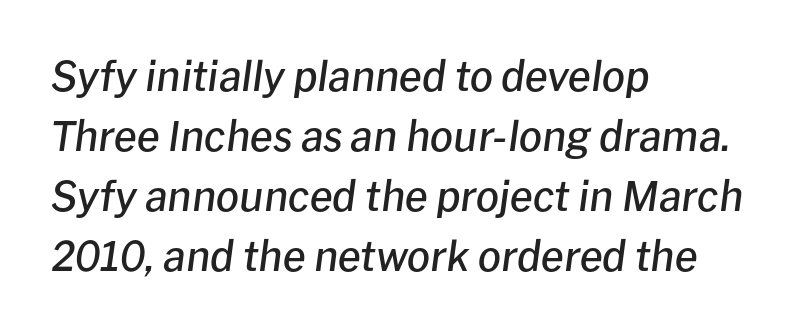
The image shows 41 px semibold type, italic (leaning right); set left-aligned, normal line spacing (1.46x), normal letter spacing, not underlined; low stroke contrast and a medium x-height.
